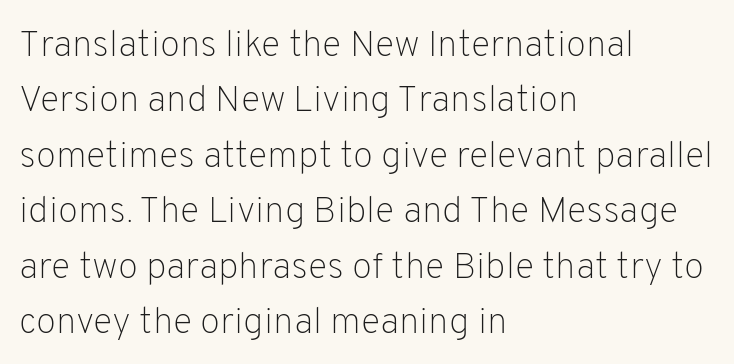
{"serif": "no", "italic": "no", "bold": "no", "weight": "light", "width": "normal", "stroke_contrast": "low", "x_height": "medium", "monospaced": "no", "underline": "no", "align": "left", "line_spacing": "normal", "line_spacing_ratio": 1.5, "letter_spacing": "normal", "letter_spacing_em": 0.0, "glyph_px": 37}
